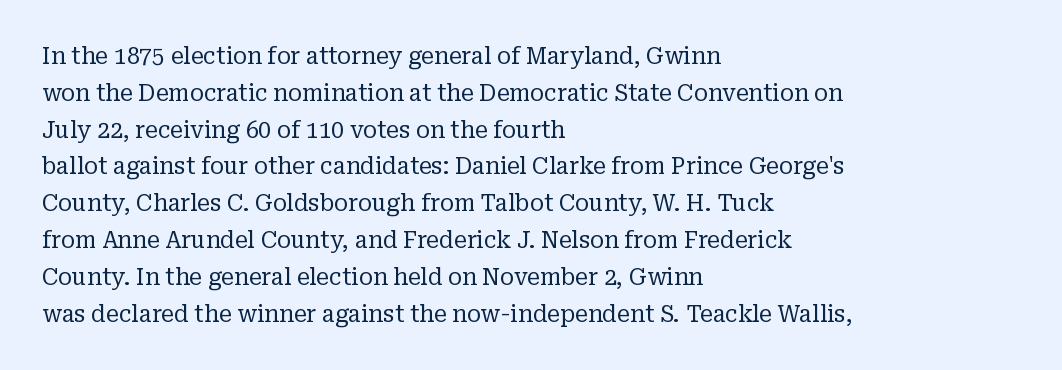
The rendering uses a moderate line-height, typical for paragraphs. The cut favours lightness, reaching ordinary text weight at its darkest. This is roman type, the default non-slanted kind. A student would call this left alignment; a typographer would say flush left, rag right. Honestly, there is no underline to notice here at all. The letterforms sit shoulder to shoulder at normal distance.
